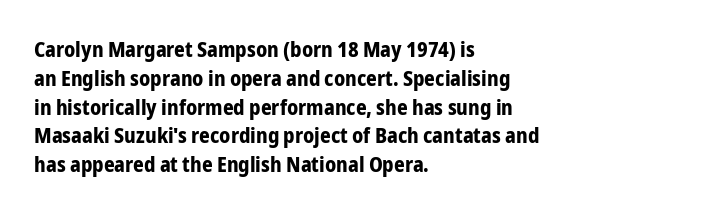
Q: Is the text bold? A: Yes.
Q: Is the text italic (slanted)? A: No, it is upright.
Q: Is the text underlined? A: No.
Q: How is the paragraph aligned? A: Left-aligned.
Q: Is the spacing between letters normal or unusually wide? A: Normal.
Q: Is the spacing between lines tight, normal or loose? A: Normal.
